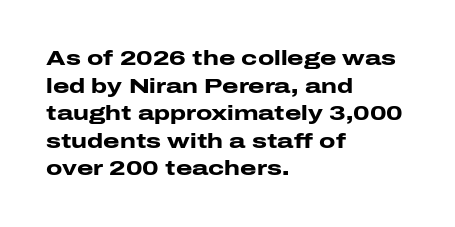
{"italic": "no", "bold": "yes", "underline": "no", "align": "left", "line_spacing": "normal", "line_spacing_ratio": 1.31, "letter_spacing": "normal", "letter_spacing_em": 0.0, "glyph_px": 21}
